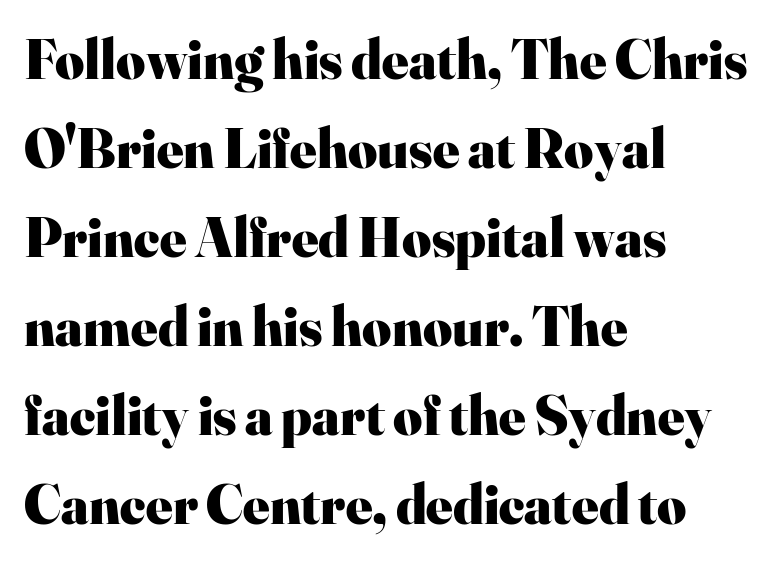
The image shows 56 px heavy serif type, upright; set left-aligned, normal line spacing (1.59x), normal letter spacing, not underlined; high stroke contrast and a small x-height.
